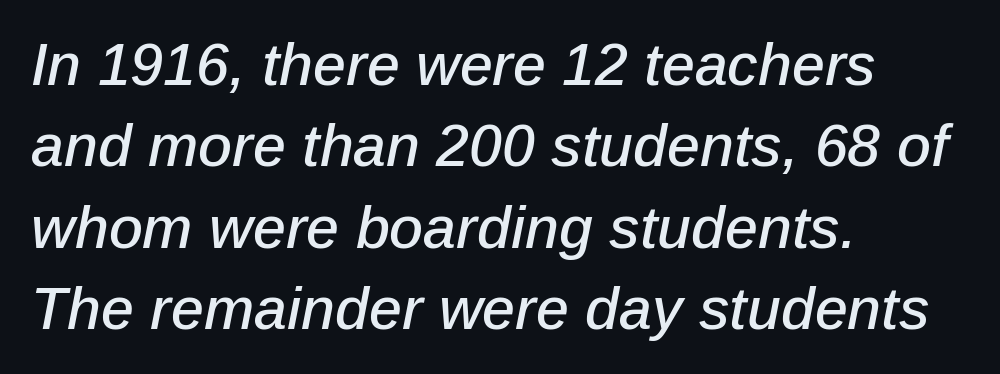
The strip under each line holds only bare page. These lines stack with their left ends in a neat column. Students, observe: this is what conventionally led text looks like. Default kerning and tracking; the words read as compact shapes. Compared with ordinary roman type, these characters are visibly tilted.
